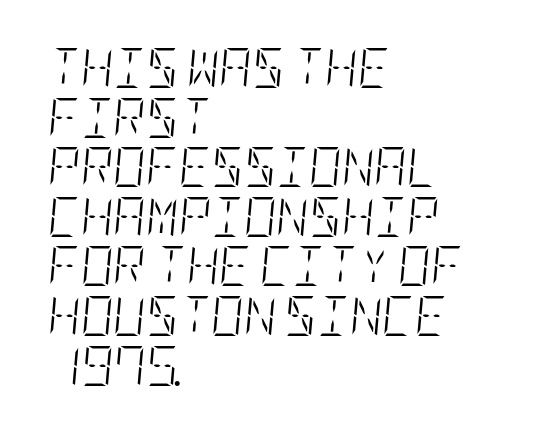
The image shows 40 px light, condensed type, italic (leaning right); set left-aligned, line spacing 1.24x, normal letter spacing, not underlined; low stroke contrast and a large x-height.
